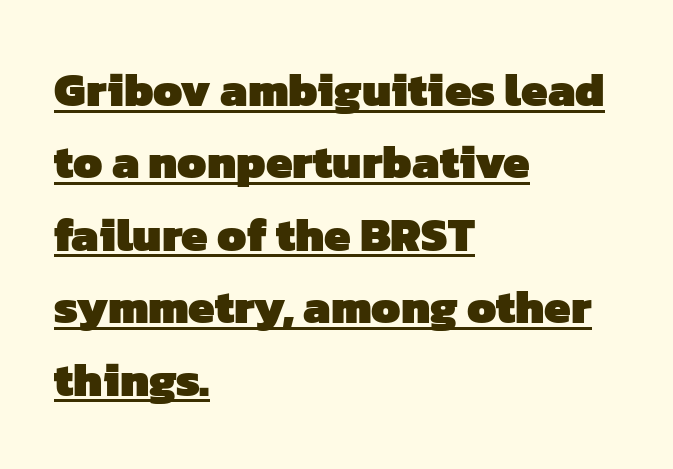
Compared with typical paragraphs, the rows here are spaced about the same. Underlined type. Students, this is bold: see how much ink each stroke carries. Does the type have serifs? No, each stem ends abruptly. Is this a fixed-width face? No — the glyphs have proportional, varying widths. Where is the straight margin? On the left.
